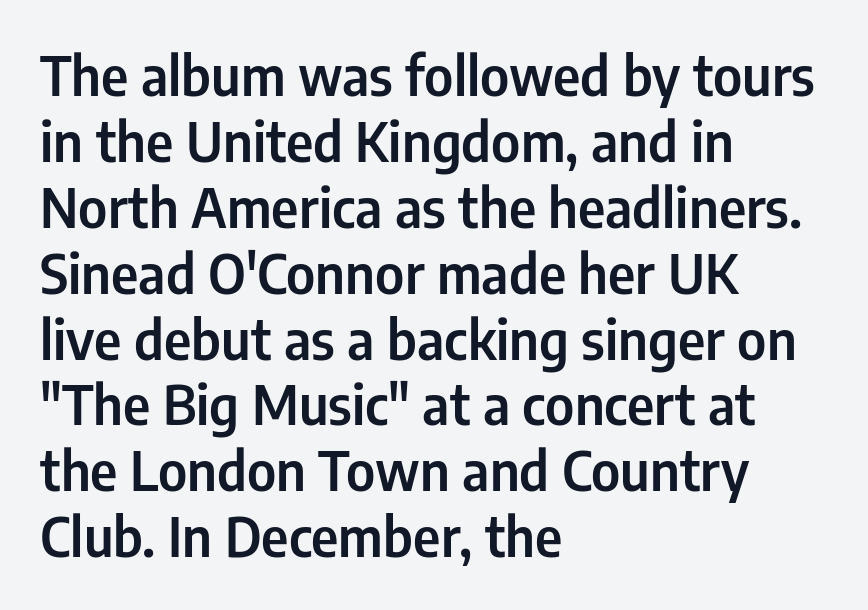
The image shows 54 px condensed sans-serif type, upright; set left-aligned, line spacing 1.22x, normal letter spacing, not underlined; low stroke contrast and a medium x-height.
